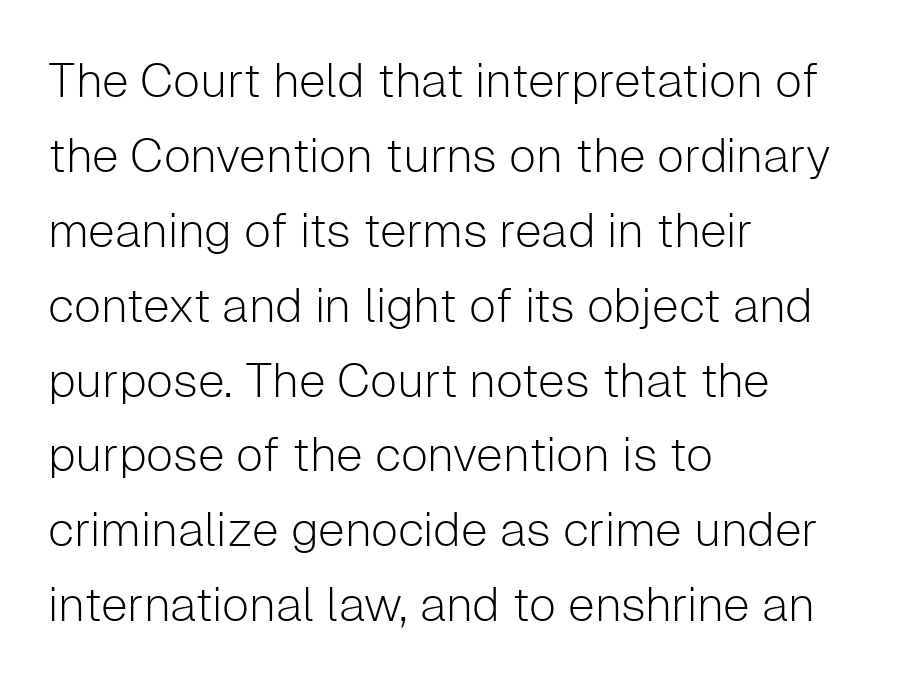
Q: Is the text bold? A: No.
Q: Is the text italic (slanted)? A: No, it is upright.
Q: Is the typeface a serif or a sans-serif typeface? A: Sans-serif.
Q: Is the text underlined? A: No.
Q: How is the paragraph aligned? A: Left-aligned.
Q: Is the spacing between letters normal or unusually wide? A: Normal.
Q: Is the spacing between lines tight, normal or loose? A: Normal.
Q: Width (condensed, normal, or wide)? A: Normal.
Q: Stroke contrast? A: Low.
Q: x-height? A: Medium.
Q: Monospaced? A: No.
